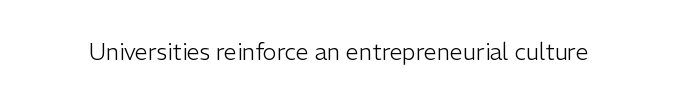
The type is set solid horizontally, with unmodified tracking. Words float on clear page, feet unadorned. A quiet, ordinary-to-light weight characterises the typeface. The type sits square on the baseline with zero lean.
